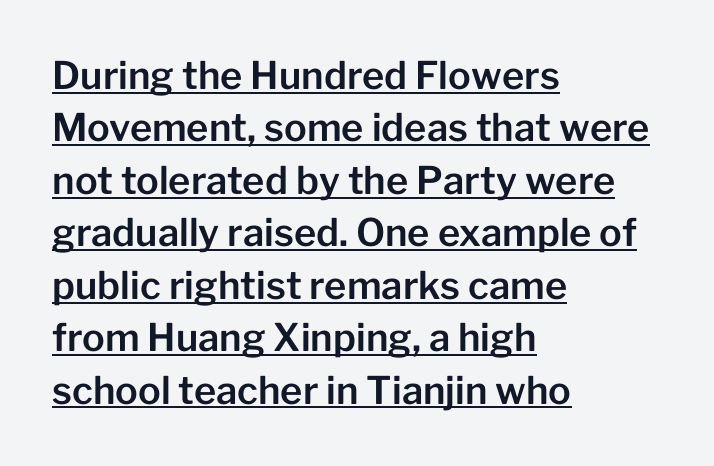
The image shows 38 px sans-serif type, upright; set left-aligned, normal line spacing (1.38x), normal letter spacing, underlined; low stroke contrast and a medium x-height.
